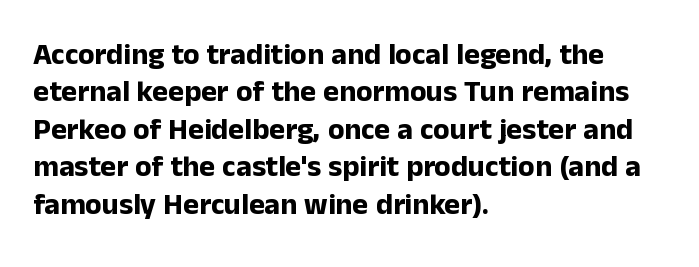
No extra tracking has been applied to these lines. Quick note: not italic, upright. Students, this is bold: see how much ink each stroke carries. Glance below the letters and you will spot only blank space. The passage shown is typed in a proportional face where columns would drift.
